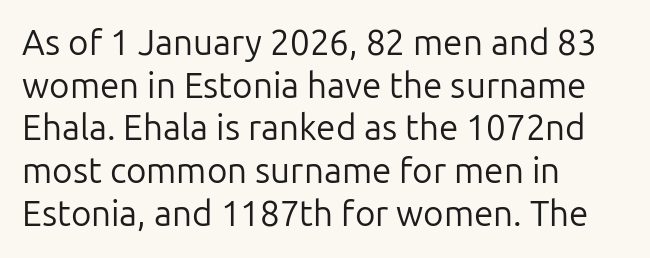
{"serif": "no", "italic": "no", "bold": "no", "weight": "regular", "width": "normal", "stroke_contrast": "low", "x_height": "medium", "monospaced": "no", "underline": "no", "align": "left", "line_spacing_ratio": 1.22, "letter_spacing": "normal", "letter_spacing_em": 0.0, "glyph_px": 35}
